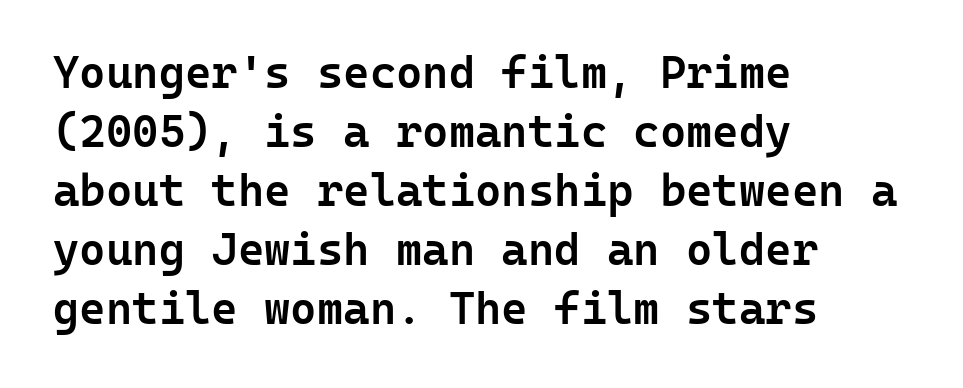
{"serif": "no", "italic": "no", "bold": "semi", "weight": "semibold", "width": "normal", "stroke_contrast": "low", "x_height": "medium", "monospaced": "yes", "underline": "no", "align": "left", "line_spacing": "normal", "line_spacing_ratio": 1.31, "letter_spacing": "normal", "letter_spacing_em": 0.0, "glyph_px": 45}
